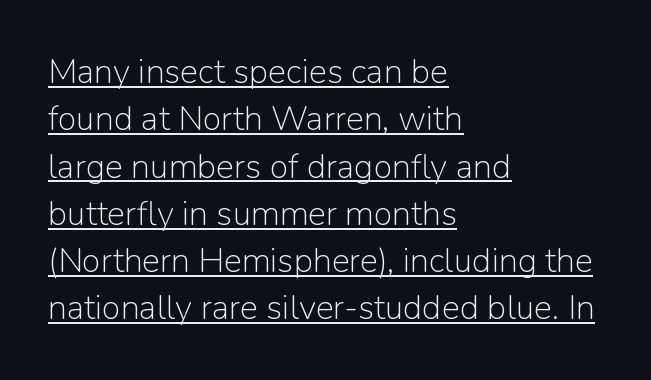
Q: Is the text bold? A: No.
Q: Is the text italic (slanted)? A: No, it is upright.
Q: Is the typeface a serif or a sans-serif typeface? A: Sans-serif.
Q: Is the text underlined? A: Yes.
Q: How is the paragraph aligned? A: Left-aligned.
Q: Is the spacing between letters normal or unusually wide? A: Normal.
Q: Is the spacing between lines tight, normal or loose? A: Normal.
Q: Width (condensed, normal, or wide)? A: Normal.
Q: Stroke contrast? A: Low.
Q: x-height? A: Medium.
Q: Monospaced? A: No.
